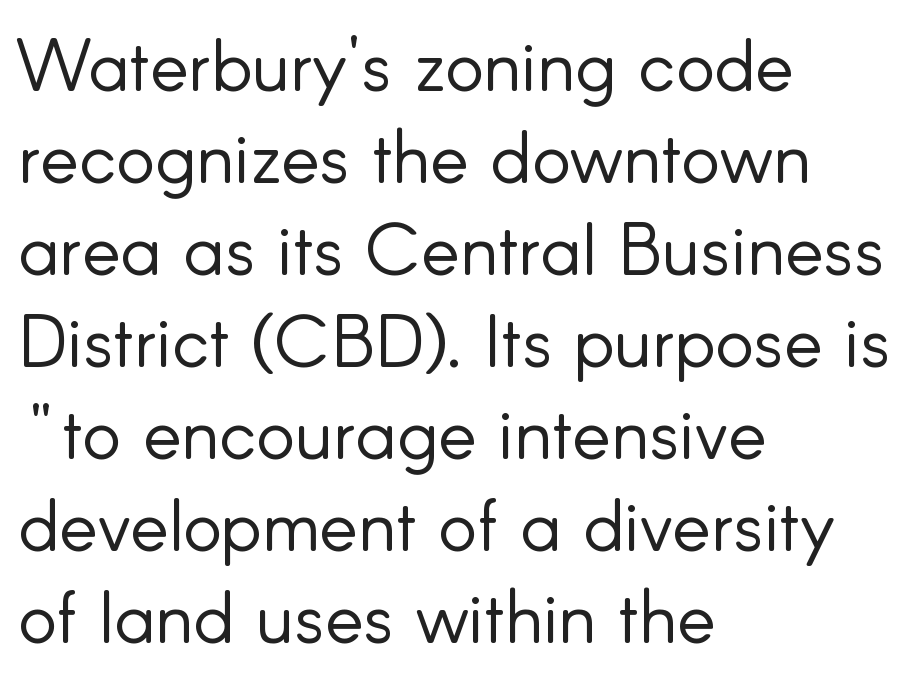
The image shows 73 px light sans-serif type, upright; set left-aligned, normal line spacing (1.26x), normal letter spacing, not underlined; low stroke contrast and a small x-height.
